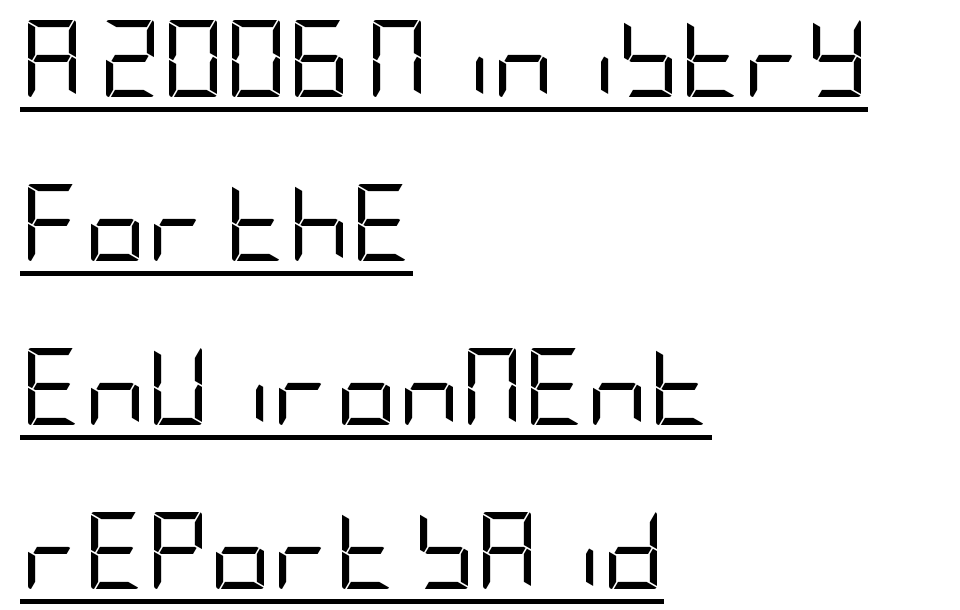
This rendering leaves character spacing at its baseline value. The setting favours the left margin, as ordinary paragraphs usually do. Is the type heavy? It reads as light-to-regular instead. Like a heading marked for emphasis, these lines bear an underscore. In terms of posture, this sample is upright.
